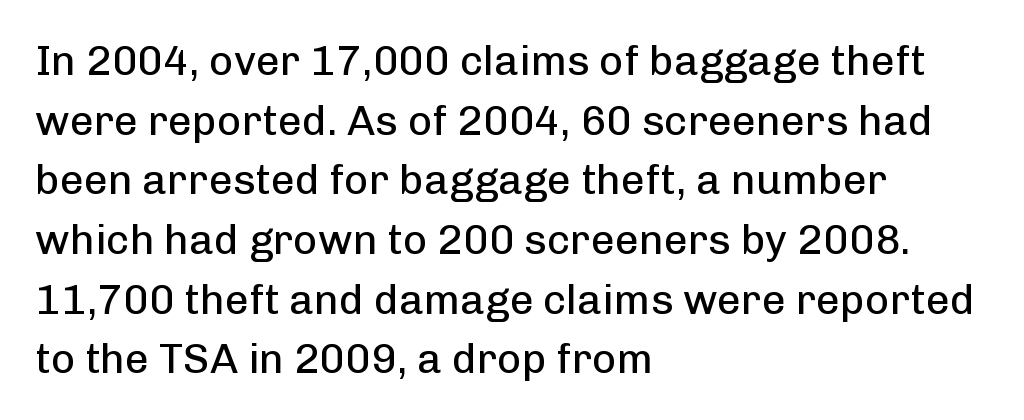
Q: Is the text bold? A: No.
Q: Is the text italic (slanted)? A: No, it is upright.
Q: Is the typeface a serif or a sans-serif typeface? A: Sans-serif.
Q: Is the text underlined? A: No.
Q: How is the paragraph aligned? A: Left-aligned.
Q: Is the spacing between letters normal or unusually wide? A: Normal.
Q: Is the spacing between lines tight, normal or loose? A: Normal.
Q: Width (condensed, normal, or wide)? A: Normal.
Q: Stroke contrast? A: Low.
Q: x-height? A: Medium.
Q: Monospaced? A: No.
